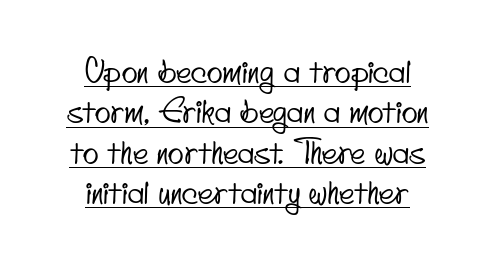
The face used here is rendered with its standard letterfit. Are there feet on the stems? There aren't — it's a sans. This sample has the flowing, uneven cadence of proportional lettering. Typeset on center — no edge is straight. A typographer would call this underscored text.
